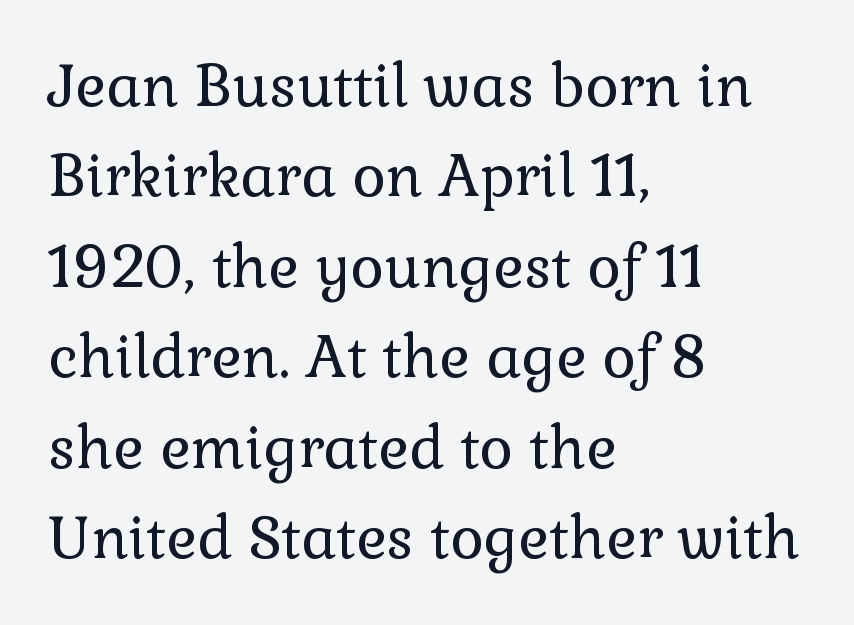
{"serif": "yes", "italic": "no", "bold": "no", "weight": "regular", "width": "normal", "stroke_contrast": "low", "x_height": "medium", "monospaced": "no", "underline": "no", "align": "left", "line_spacing": "normal", "line_spacing_ratio": 1.56, "letter_spacing": "normal", "letter_spacing_em": 0.0, "glyph_px": 58}
